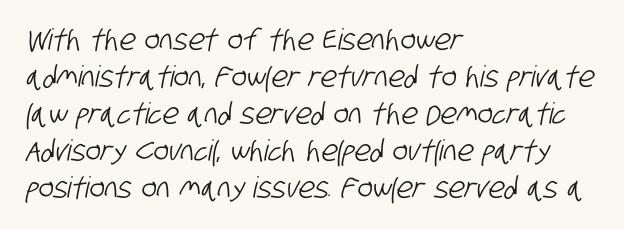
The image shows 29 px condensed sans-serif type; set left-aligned, normal line spacing (1.28x), normal letter spacing, not underlined; low stroke contrast and a large x-height.
